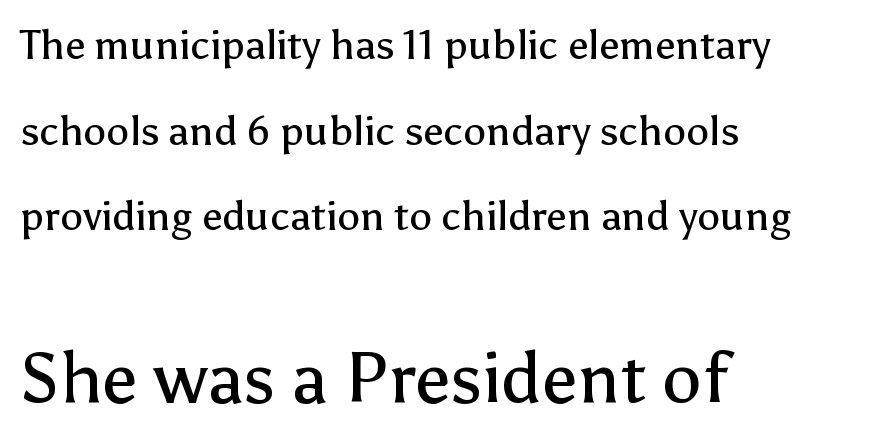
Stroke terminals: plain, sans-serif. Here the designer chose a conventional face with non-uniform glyph widths. This is the regular roman posture of the typeface. Leftover space on each line is placed entirely after the last word.
